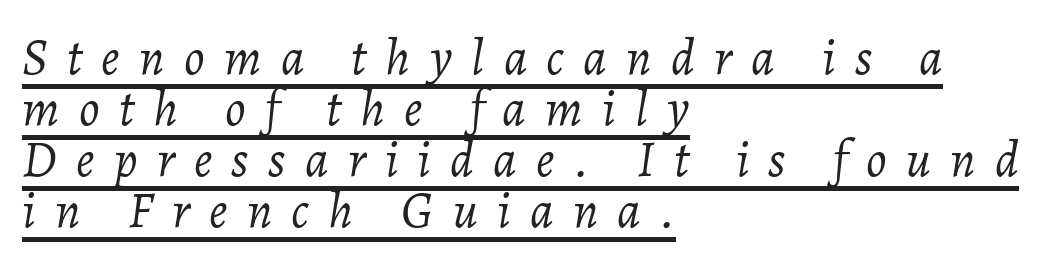
{"italic": "yes", "lean": "right", "slant_degrees": 7, "bold": "no", "weight": "light", "width": "normal", "stroke_contrast": "low", "x_height": "medium", "monospaced": "no", "underline": "yes", "align": "left", "line_spacing": "tight", "line_spacing_ratio": 1.0, "letter_spacing": "wide", "letter_spacing_em": 0.38, "glyph_px": 51}
